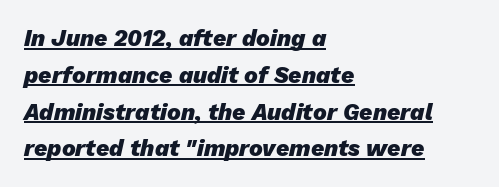
Q: Is the text bold? A: Yes.
Q: Is the text italic (slanted)? A: Yes, it leans right by about 13 degrees.
Q: Is the text underlined? A: Yes.
Q: How is the paragraph aligned? A: Left-aligned.
Q: Is the spacing between letters normal or unusually wide? A: Normal.
Q: Is the spacing between lines tight, normal or loose? A: Normal.
